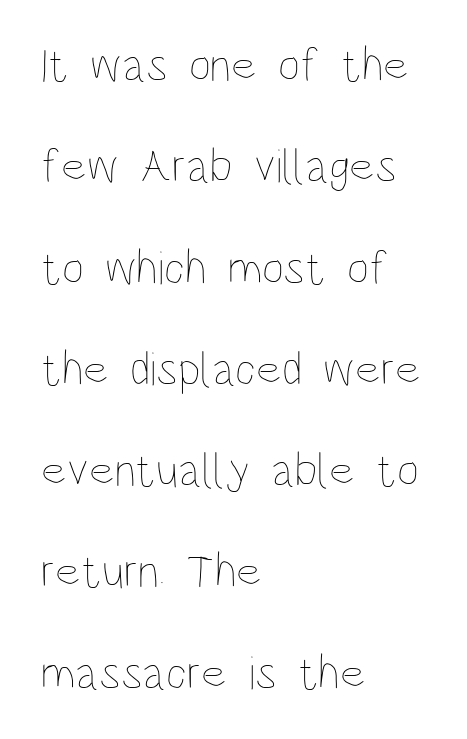
The image shows 48 px thin, condensed type, upright; set left-aligned, loose line spacing (2.11x), normal letter spacing, not underlined; low stroke contrast and a large x-height.
